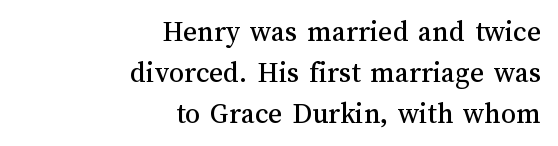
{"italic": "no", "width": "normal", "stroke_contrast": "medium", "x_height": "medium", "monospaced": "no", "underline": "no", "align": "right", "line_spacing": "normal", "line_spacing_ratio": 1.36, "letter_spacing": "normal", "letter_spacing_em": 0.0, "glyph_px": 30}
